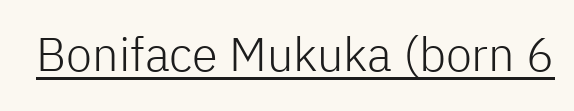
These glyphs show unthickened strokes, regular width or finer. This sample has the flowing, uneven cadence of proportional lettering. Observe the ordinary spacing: letters are neighbours, not strangers. The characters display no serif detailing; their extremities are plain. The lettering holds an erect, upright posture throughout.
